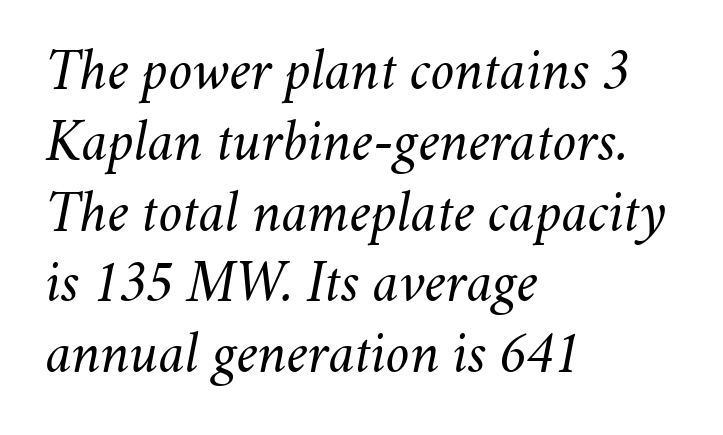
These lines are rendered in a variable-pitch font. Horizontally, the lines are justified to the leading edge only. This rendering leaves character spacing at its baseline value. Descenders are the only things crossing below the line.
